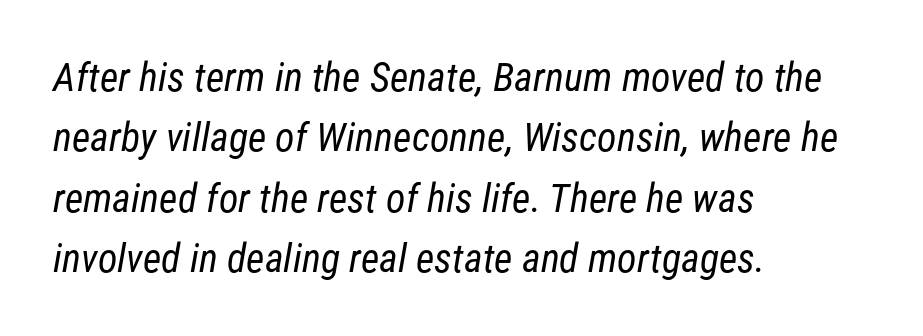
{"serif": "no", "bold": "no", "weight": "regular", "width": "condensed", "stroke_contrast": "low", "x_height": "medium", "monospaced": "no", "underline": "no", "align": "left", "line_spacing": "normal", "line_spacing_ratio": 1.51, "letter_spacing": "normal", "letter_spacing_em": 0.0, "glyph_px": 40}
